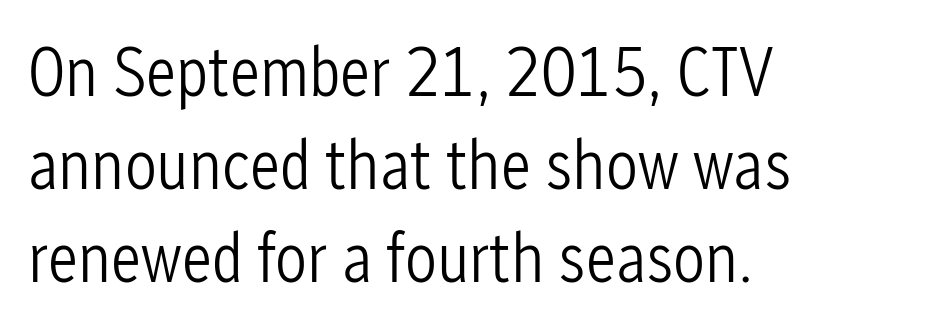
To sum up the face: it is a sans, with no serifs. Alignment: flush left. Here the designer chose a conventional face with non-uniform glyph widths. The face looks like a standard text weight, possibly lighter. Every stem runs plumb, perpendicular to the baseline.
